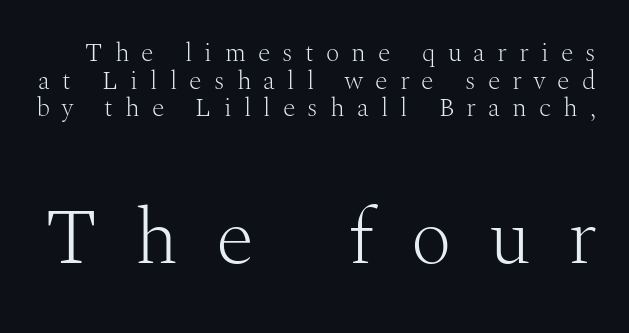
The image shows 79 px light serif type, upright; set tight line spacing (1.06x), unusually wide letter spacing (+0.47 em), not underlined; the second (bottom) block is 3.04x larger; medium stroke contrast and a medium x-height.
